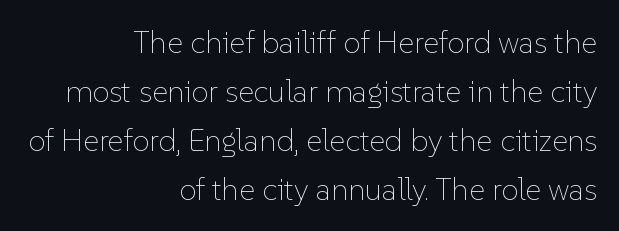
The image shows 31 px thin type, upright; set right-aligned, normal line spacing (1.58x), normal letter spacing, not underlined; low stroke contrast and a medium x-height.
